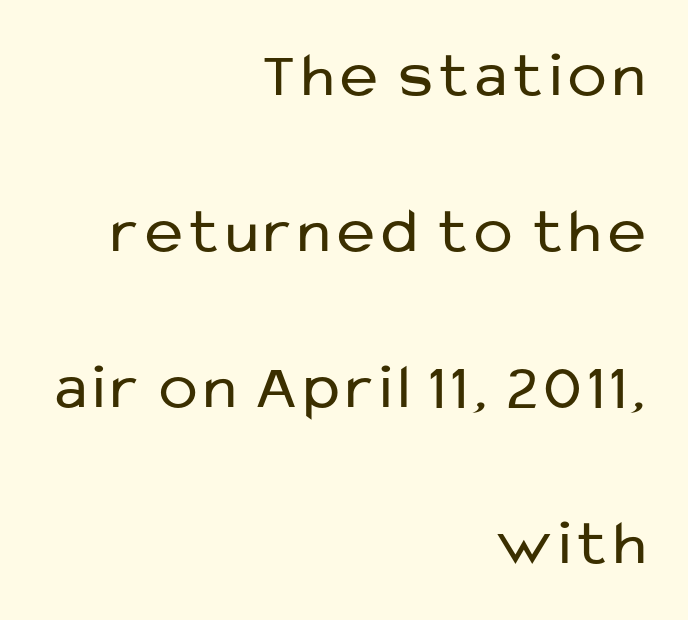
Q: Is the text bold? A: No.
Q: Is the text italic (slanted)? A: No, it is upright.
Q: Is the typeface a serif or a sans-serif typeface? A: Sans-serif.
Q: Is the text underlined? A: No.
Q: How is the paragraph aligned? A: Right-aligned.
Q: Is the spacing between lines tight, normal or loose? A: Loose.
Q: Width (condensed, normal, or wide)? A: Normal.
Q: Stroke contrast? A: Low.
Q: x-height? A: Medium.
Q: Monospaced? A: No.
